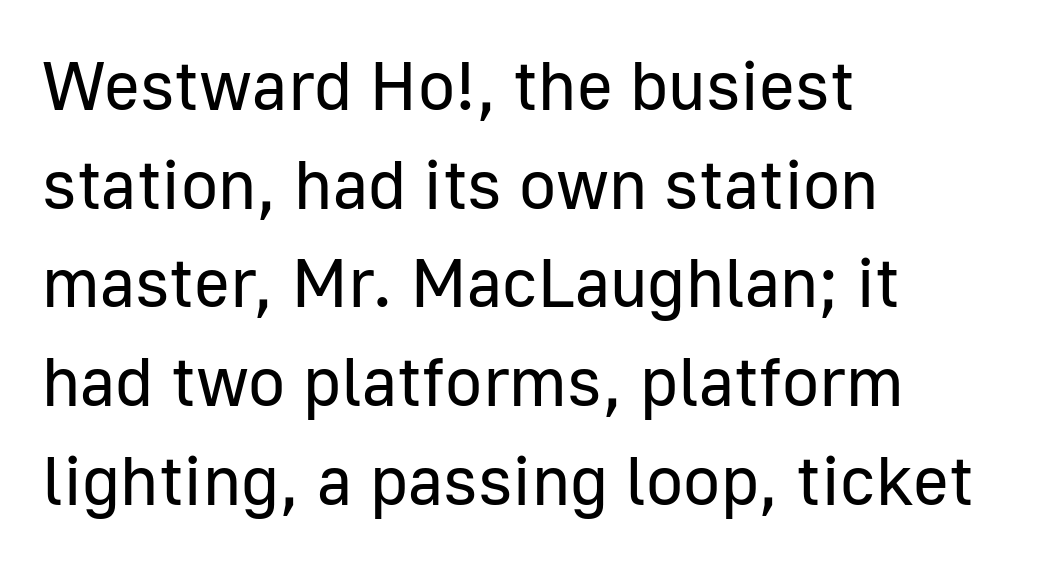
Q: Is the text bold? A: No.
Q: Is the text italic (slanted)? A: No, it is upright.
Q: Is the typeface a serif or a sans-serif typeface? A: Sans-serif.
Q: Is the text underlined? A: No.
Q: How is the paragraph aligned? A: Left-aligned.
Q: Is the spacing between letters normal or unusually wide? A: Normal.
Q: Is the spacing between lines tight, normal or loose? A: Normal.
Q: Width (condensed, normal, or wide)? A: Normal.
Q: Stroke contrast? A: Low.
Q: x-height? A: Medium.
Q: Monospaced? A: No.
